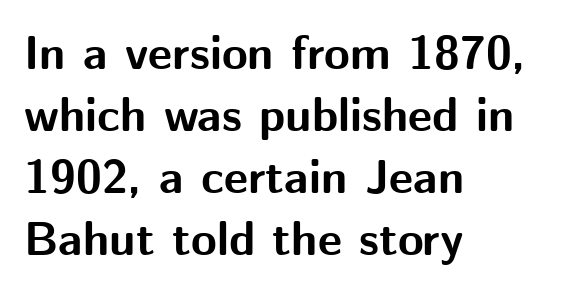
Q: Is the text bold? A: Yes.
Q: Is the text italic (slanted)? A: No, it is upright.
Q: Is the typeface a serif or a sans-serif typeface? A: Sans-serif.
Q: Is the text underlined? A: No.
Q: How is the paragraph aligned? A: Left-aligned.
Q: Is the spacing between letters normal or unusually wide? A: Normal.
Q: Is the spacing between lines tight, normal or loose? A: Normal.
Q: Width (condensed, normal, or wide)? A: Normal.
Q: Stroke contrast? A: Medium.
Q: x-height? A: Medium.
Q: Monospaced? A: No.
